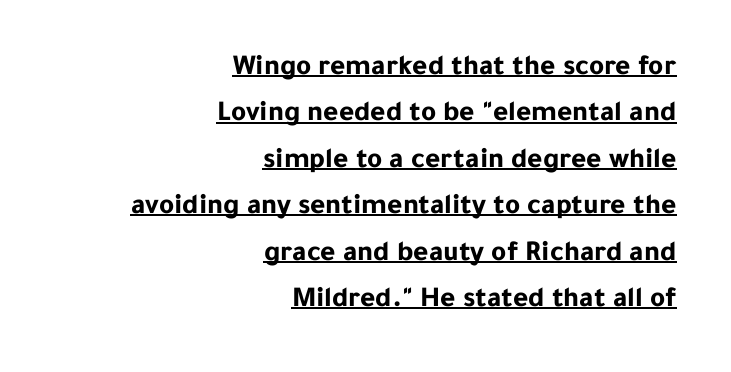
The axis of the letterforms is exactly vertical. What decoration does the sample have? An underline. Does the leading feel generous? No, just average. You could not count columns in this text — the font is proportionally spaced. The rendering shows plain stroke endings on the letterforms — a sans-serif design.
